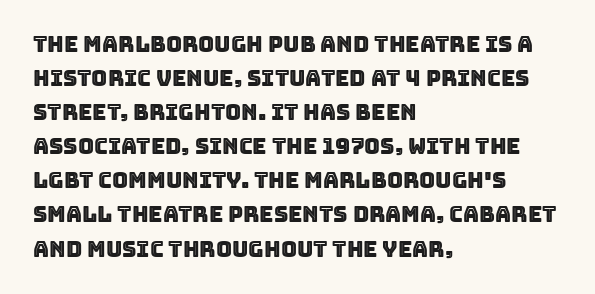
{"italic": "no", "underline": "no", "align": "left", "line_spacing": "normal", "line_spacing_ratio": 1.55, "letter_spacing": "normal", "letter_spacing_em": 0.0, "glyph_px": 22}
